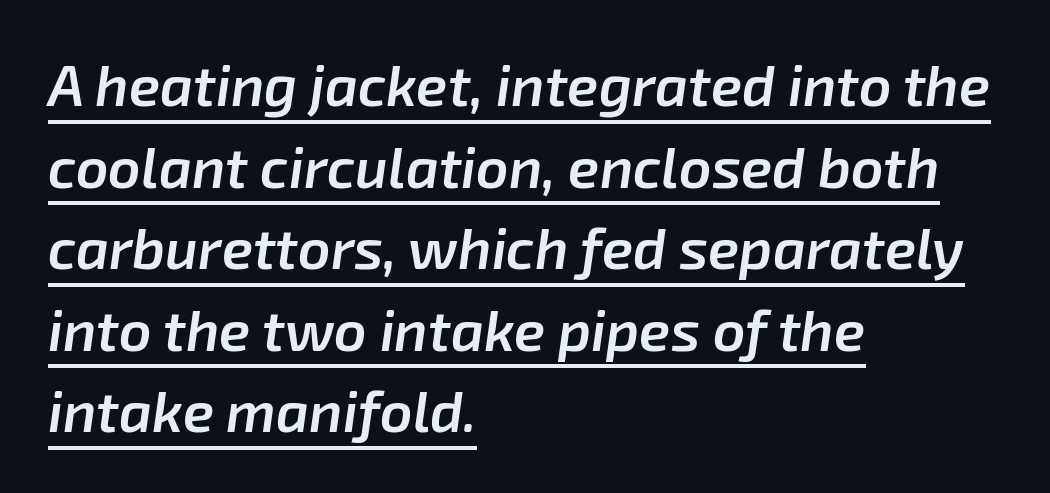
Q: Is the text bold? A: Semi-bold.
Q: Is the text italic (slanted)? A: Yes, it leans right by about 8 degrees.
Q: Is the text underlined? A: Yes.
Q: How is the paragraph aligned? A: Left-aligned.
Q: Is the spacing between letters normal or unusually wide? A: Normal.
Q: Is the spacing between lines tight, normal or loose? A: Normal.
Q: Width (condensed, normal, or wide)? A: Normal.
Q: Stroke contrast? A: Low.
Q: x-height? A: Medium.
Q: Monospaced? A: No.
